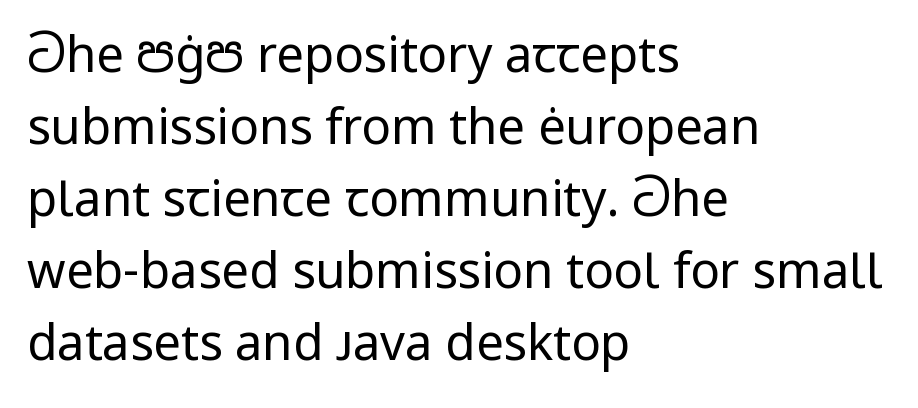
{"serif": "no", "italic": "no", "bold": "no", "weight": "regular", "width": "normal", "stroke_contrast": "low", "x_height": "medium", "monospaced": "no", "underline": "no", "align": "left", "line_spacing": "normal", "line_spacing_ratio": 1.47, "letter_spacing": "normal", "letter_spacing_em": 0.0, "glyph_px": 49}
